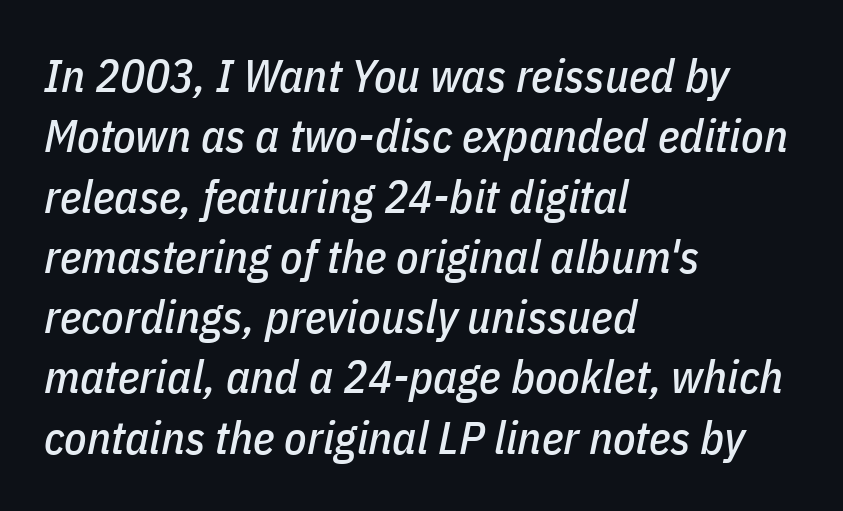
The image shows 46 px condensed type, italic (leaning right); set left-aligned, normal line spacing (1.31x), normal letter spacing, not underlined; low stroke contrast and a medium x-height.
